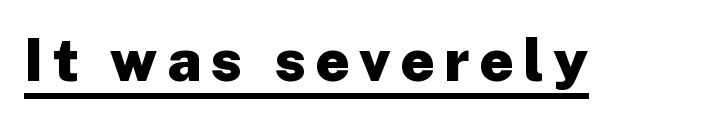
What decoration does the sample have? An underline. Character widths vary here, with narrow letters taking less room than wide ones. Rendered with straight, roman letterforms. The glyphs have the mass of a bold cut.
